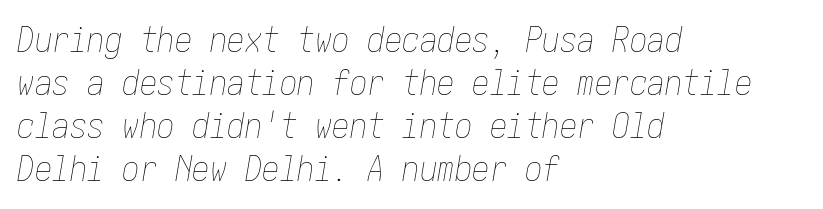
{"italic": "yes", "lean": "right", "slant_degrees": 10, "bold": "no", "weight": "thin", "width": "condensed", "stroke_contrast": "low", "x_height": "medium", "underline": "no", "align": "left", "line_spacing_ratio": 1.23, "letter_spacing": "normal", "letter_spacing_em": 0.0, "glyph_px": 35}
